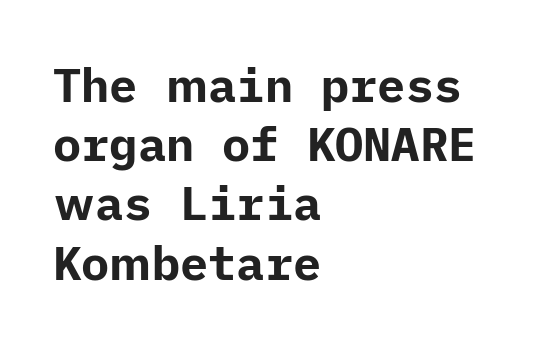
The image shows 47 px bold sans-serif type, upright; set left-aligned, normal line spacing (1.26x), normal letter spacing, not underlined; low stroke contrast and a medium x-height.
